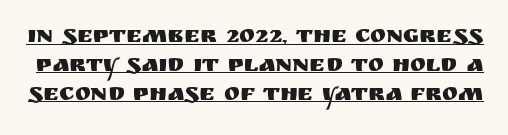
The image shows 24 px text type, upright; set line spacing 1.2x, normal letter spacing, underlined.
